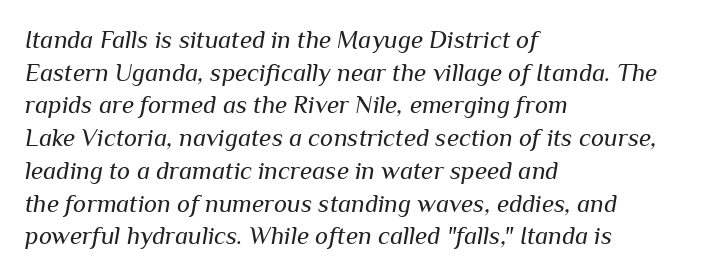
Interline gaps are of average width in this sample. Beneath every word, the page is bare. No extra tracking has been applied to these lines. The rendering applies a slant to the glyphs. Is the type heavy? It reads as light-to-regular instead.
